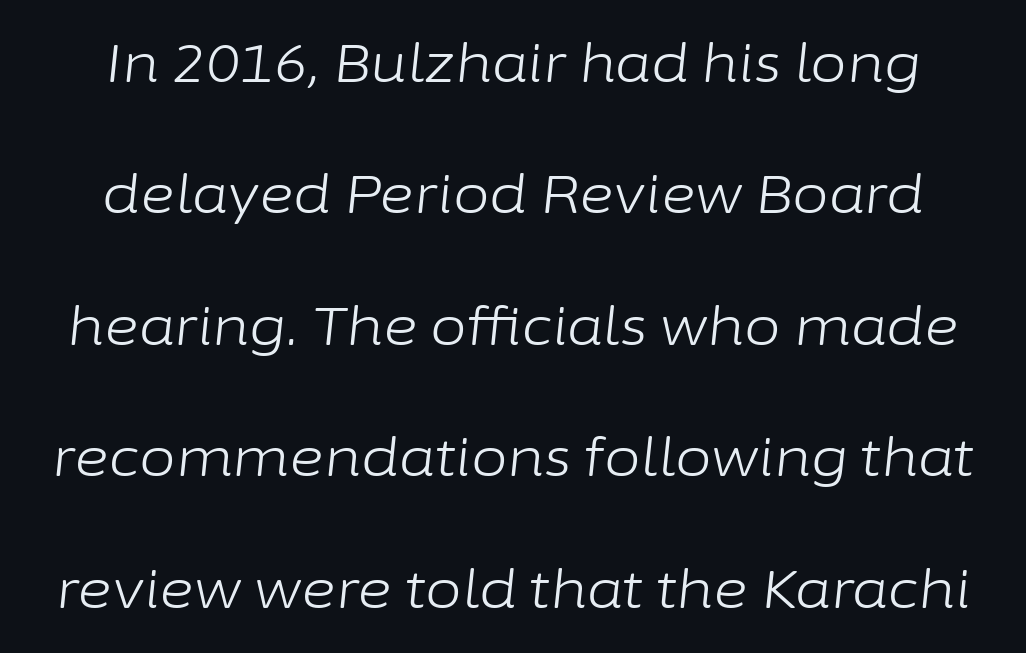
Q: Is the text bold? A: No.
Q: Is the text italic (slanted)? A: Yes, it leans right by about 6 degrees.
Q: Is the text underlined? A: No.
Q: Is the spacing between letters normal or unusually wide? A: Normal.
Q: Is the spacing between lines tight, normal or loose? A: Loose.
Q: Width (condensed, normal, or wide)? A: Normal.
Q: Stroke contrast? A: Low.
Q: x-height? A: Medium.
Q: Monospaced? A: No.
